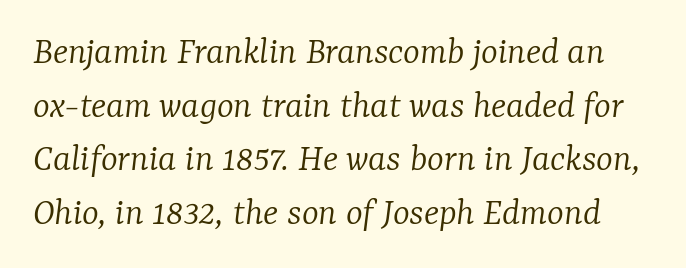
Q: Is the text bold? A: No.
Q: Is the text italic (slanted)? A: Yes, it leans right by about 7 degrees.
Q: Is the typeface a serif or a sans-serif typeface? A: Serif.
Q: Is the text underlined? A: No.
Q: Is the spacing between letters normal or unusually wide? A: Normal.
Q: Is the spacing between lines tight, normal or loose? A: Normal.
Q: Width (condensed, normal, or wide)? A: Normal.
Q: Stroke contrast? A: Low.
Q: x-height? A: Medium.
Q: Monospaced? A: No.
